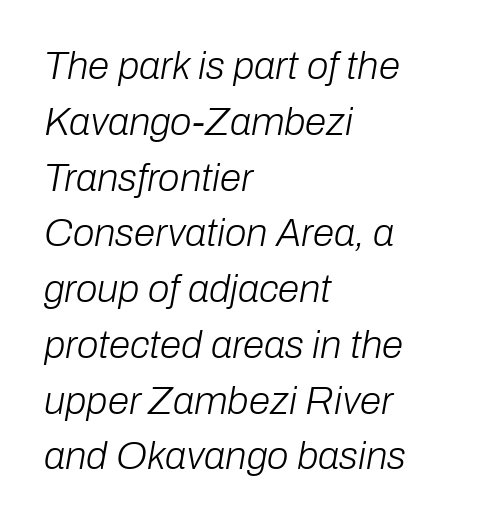
Q: Is the text bold? A: No.
Q: Is the text italic (slanted)? A: Yes, it leans right by about 10 degrees.
Q: Is the text underlined? A: No.
Q: How is the paragraph aligned? A: Left-aligned.
Q: Is the spacing between letters normal or unusually wide? A: Normal.
Q: Is the spacing between lines tight, normal or loose? A: Normal.
Q: Width (condensed, normal, or wide)? A: Normal.
Q: Stroke contrast? A: Low.
Q: x-height? A: Medium.
Q: Monospaced? A: No.
